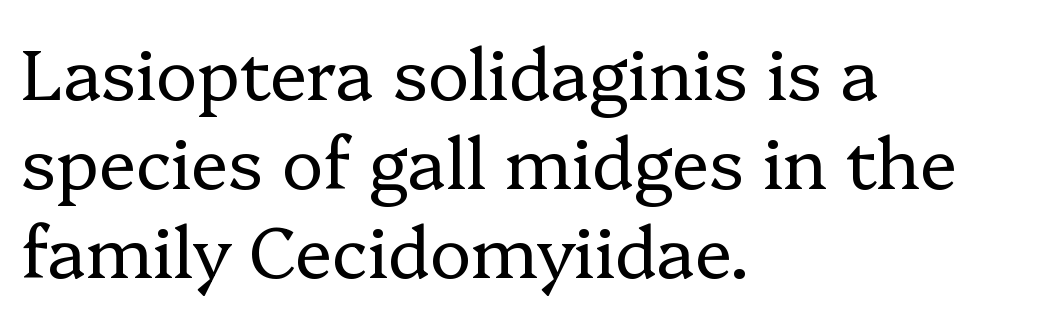
The image shows 70 px regular-weight serif type, upright; set left-aligned, normal line spacing (1.27x), normal letter spacing, not underlined; low stroke contrast and a medium x-height.
